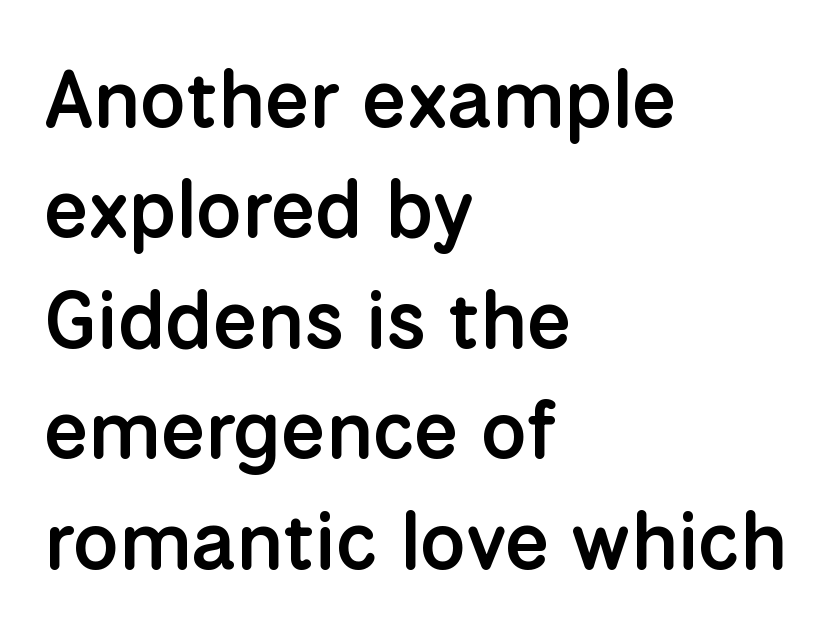
The image shows 80 px semibold sans-serif type, upright; set left-aligned, normal line spacing (1.38x), normal letter spacing, not underlined; low stroke contrast and a medium x-height.
